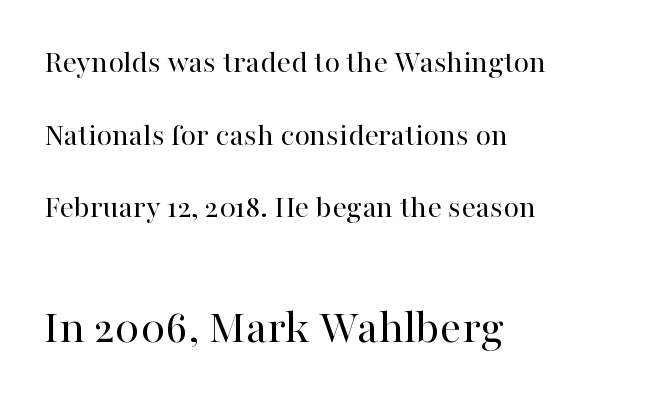
Q: Is the text bold? A: No.
Q: Is the text italic (slanted)? A: No, it is upright.
Q: Is the typeface a serif or a sans-serif typeface? A: Serif.
Q: Is the text underlined? A: No.
Q: How is the paragraph aligned? A: Left-aligned.
Q: Is the spacing between letters normal or unusually wide? A: Normal.
Q: Is the spacing between lines tight, normal or loose? A: Loose.
Q: Which block of text is set in a larger size, the first (top) or the second (bottom)? A: The second (bottom) one.
Q: Width (condensed, normal, or wide)? A: Normal.
Q: Stroke contrast? A: High.
Q: x-height? A: Medium.
Q: Monospaced? A: No.
